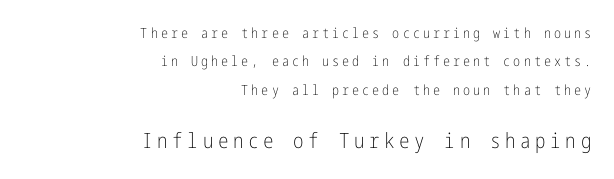
The image shows 21 px text type, upright; set right-aligned, loose line spacing (2.03x), unusually wide letter spacing (+0.22 em), not underlined; the second (bottom) block is 1.5x larger.
